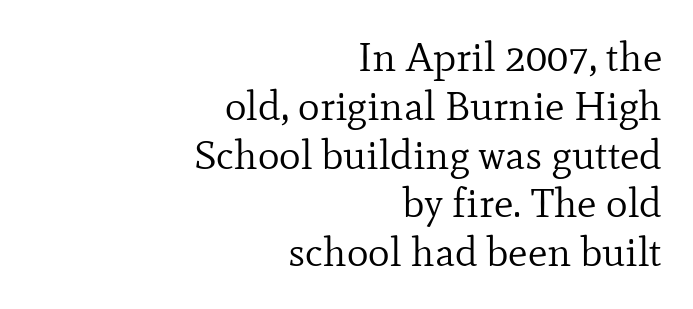
{"serif": "yes", "italic": "no", "bold": "no", "weight": "regular", "width": "normal", "stroke_contrast": "low", "x_height": "small", "monospaced": "no", "underline": "no", "align": "right", "line_spacing_ratio": 1.19, "letter_spacing": "normal", "letter_spacing_em": 0.0, "glyph_px": 41}
